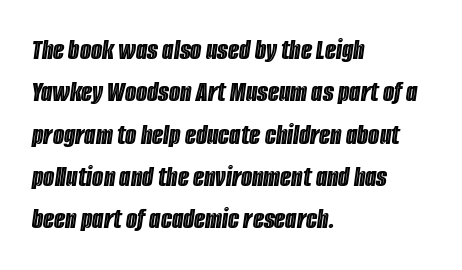
The passage shown is not underscored anywhere. Vertical spacing — default. The rendering applies a slant to the glyphs. The horizontal fit of the characters is conventional and even. A typesetter would call this proportional, since set widths differ per character.
